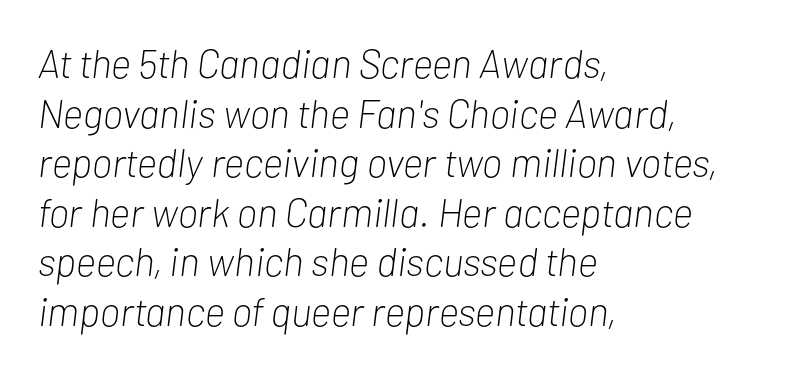
Q: Is the text bold? A: No.
Q: Is the text italic (slanted)? A: Yes, it leans right by about 7 degrees.
Q: Is the text underlined? A: No.
Q: How is the paragraph aligned? A: Left-aligned.
Q: Is the spacing between letters normal or unusually wide? A: Normal.
Q: Width (condensed, normal, or wide)? A: Condensed.
Q: Stroke contrast? A: Low.
Q: x-height? A: Medium.
Q: Monospaced? A: No.
